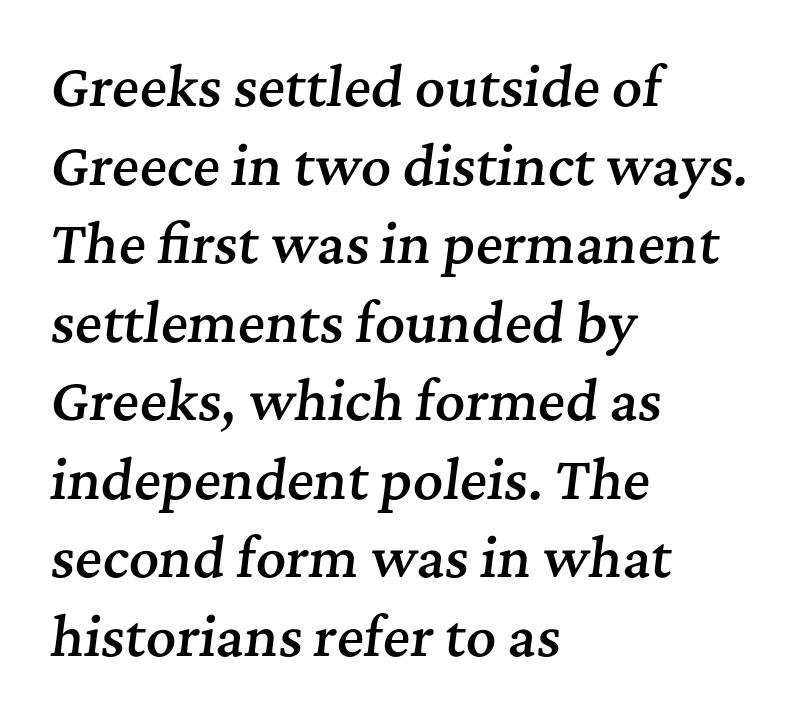
{"serif": "yes", "italic": "yes", "lean": "right", "slant_degrees": 7, "bold": "semi", "weight": "semibold", "width": "normal", "stroke_contrast": "medium", "x_height": "medium", "monospaced": "no", "underline": "no", "align": "left", "line_spacing": "normal", "line_spacing_ratio": 1.51, "letter_spacing": "normal", "letter_spacing_em": 0.0, "glyph_px": 52}
